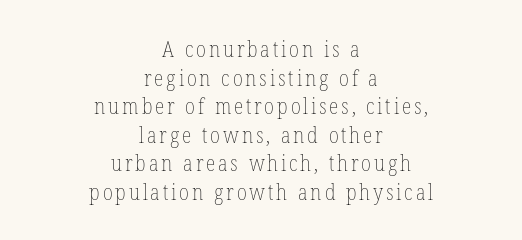
The image shows 22 px text type, upright; set centered, normal line spacing (1.3x), not underlined.
